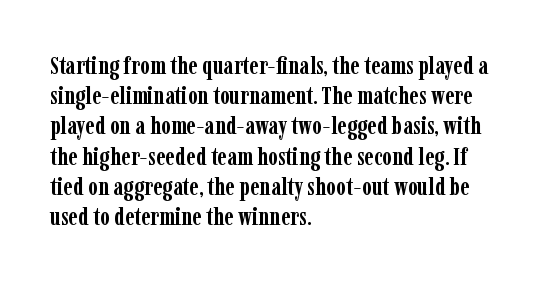
Q: Is the text bold? A: Yes.
Q: Is the text italic (slanted)? A: No, it is upright.
Q: Is the text underlined? A: No.
Q: How is the paragraph aligned? A: Left-aligned.
Q: Is the spacing between letters normal or unusually wide? A: Normal.
